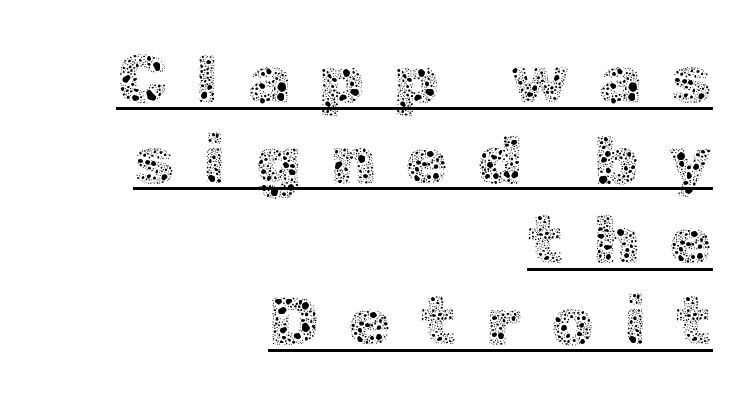
The image shows 69 px thin type, upright; set right-aligned, line spacing 1.17x, unusually wide letter spacing (+0.42 em), underlined; a medium x-height.
